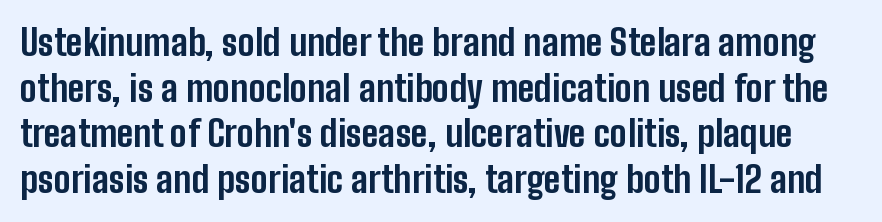
The image shows 36 px bold, condensed sans-serif type, upright; set normal line spacing (1.27x), normal letter spacing, not underlined; low stroke contrast and a medium x-height.
